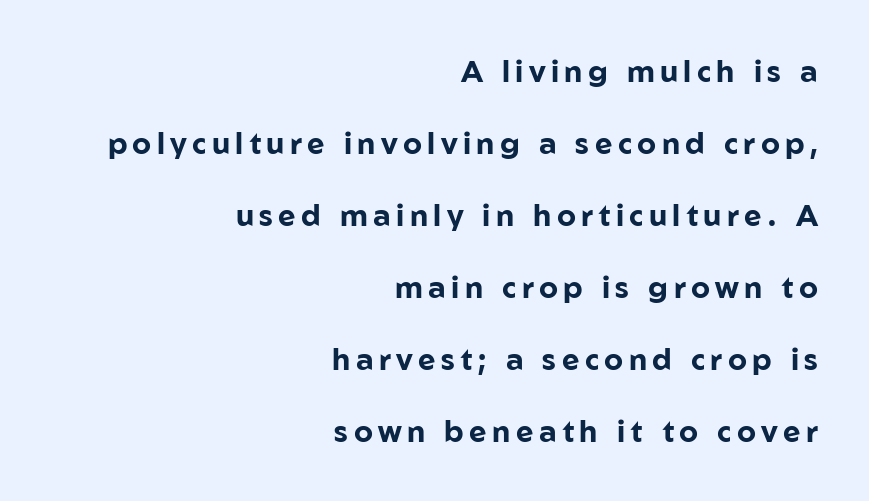
The image shows 30 px bold sans-serif type, upright; set right-aligned, loose line spacing (2.4x), not underlined; low stroke contrast and a medium x-height.
